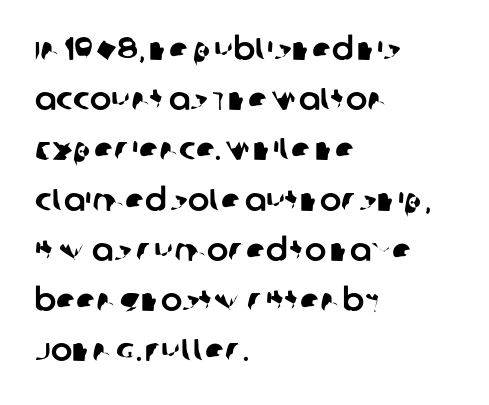
Each row of text sits above clean, open space. Regarding leading, the lines here are spaced in the standard way. Horizontal alignment here is leftward, the default for most running prose. You could not count columns in this text — the font is proportionally spaced. There is no visible air inserted between adjacent glyphs.
